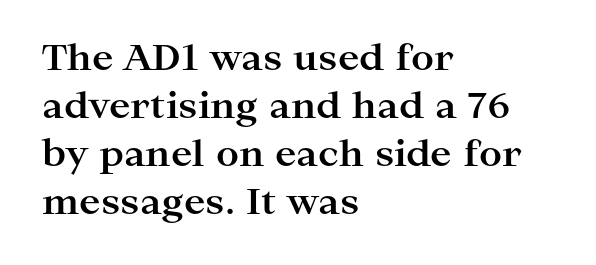
{"serif": "yes", "italic": "no", "bold": "yes", "weight": "bold", "width": "wide", "stroke_contrast": "high", "x_height": "medium", "monospaced": "no", "underline": "no", "align": "left", "line_spacing": "normal", "line_spacing_ratio": 1.33, "letter_spacing": "normal", "letter_spacing_em": 0.0, "glyph_px": 36}
